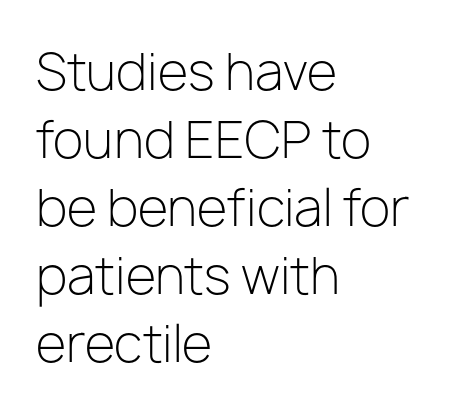
Successive baselines arrive at the customary interval. Proportional: the letters do not fall into vertical columns. The paragraph shown leans on its left margin. Ordinary non-slanted type is in use. Stems and bowls with no extra thickness — not bold. Honestly, there is no underline to notice here at all.
